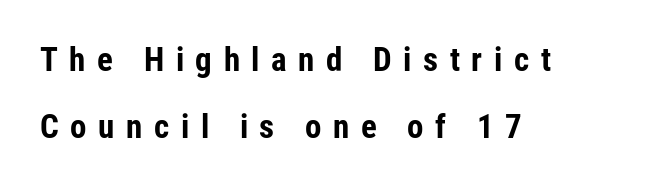
These lines are rendered in a variable-pitch font. Classification — sans serif. Notice how the stems are strictly vertical — no italics here. The compositor pushed each line to the left boundary.
